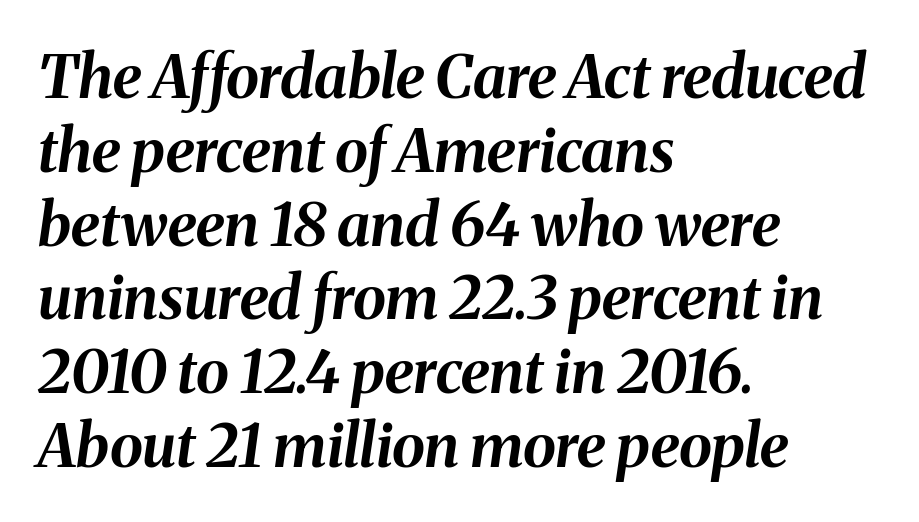
{"italic": "yes", "lean": "right", "slant_degrees": 8, "bold": "yes", "weight": "bold", "width": "normal", "stroke_contrast": "medium", "x_height": "medium", "monospaced": "no", "underline": "no", "align": "left", "line_spacing_ratio": 1.23, "letter_spacing": "normal", "letter_spacing_em": 0.0, "glyph_px": 60}
